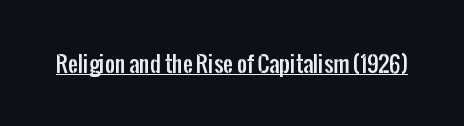
Q: Is the text italic (slanted)? A: No, it is upright.
Q: Is the text underlined? A: Yes.
Q: Is the spacing between letters normal or unusually wide? A: Normal.
